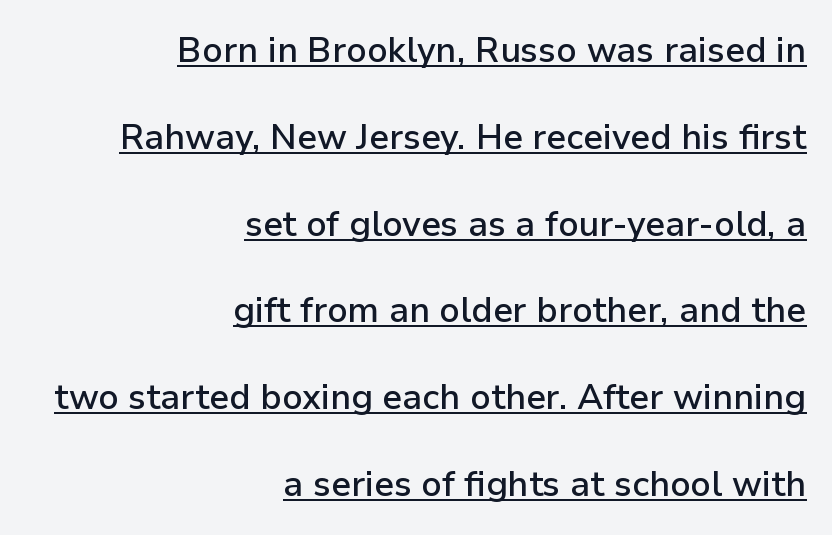
Q: Is the text bold? A: Semi-bold.
Q: Is the text italic (slanted)? A: No, it is upright.
Q: Is the typeface a serif or a sans-serif typeface? A: Sans-serif.
Q: Is the text underlined? A: Yes.
Q: How is the paragraph aligned? A: Right-aligned.
Q: Is the spacing between letters normal or unusually wide? A: Normal.
Q: Is the spacing between lines tight, normal or loose? A: Loose.
Q: Width (condensed, normal, or wide)? A: Normal.
Q: Stroke contrast? A: Low.
Q: x-height? A: Medium.
Q: Monospaced? A: No.
